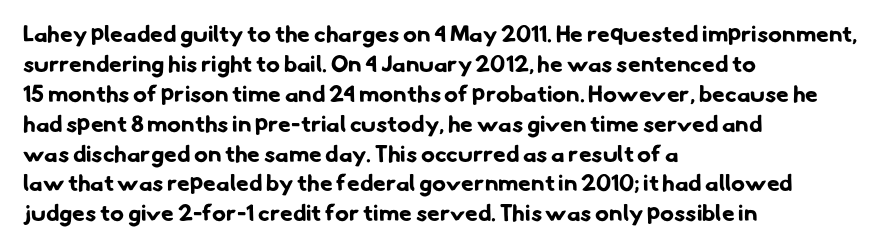
The string is rendered with underlining switched off. The vertical gap from one line to the next is medium. Where is the straight margin? On the left. Short note: letters normally spaced. These lines carry a lot of weight — the face is fully bold.
